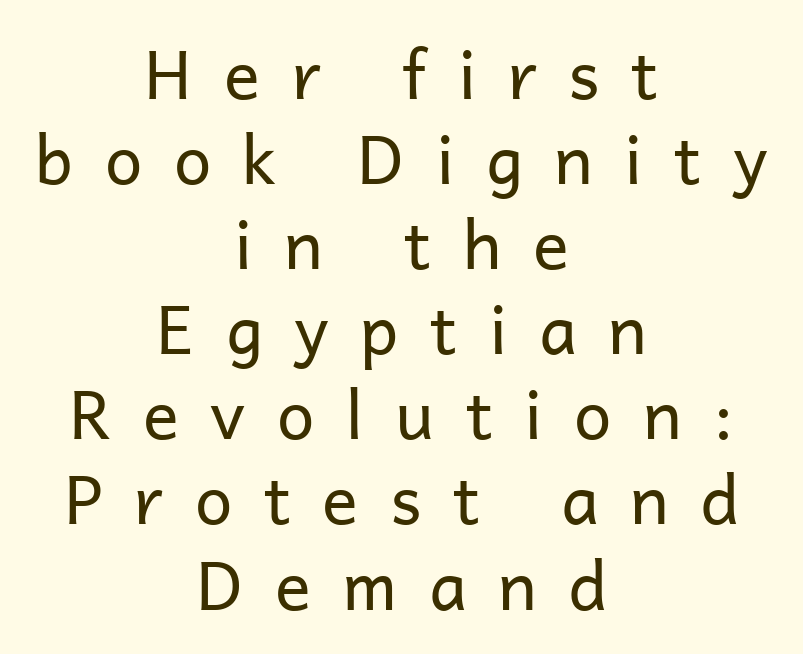
Words float on clear page, feet unadorned. This rendering employs a face without finishing strokes, i.e., a sans-serif. Which margin do the lines hug? Neither — every line sits in the middle. Think of a printed novel: that variable character pitch is what you see here. Short note: letters widely spaced.
